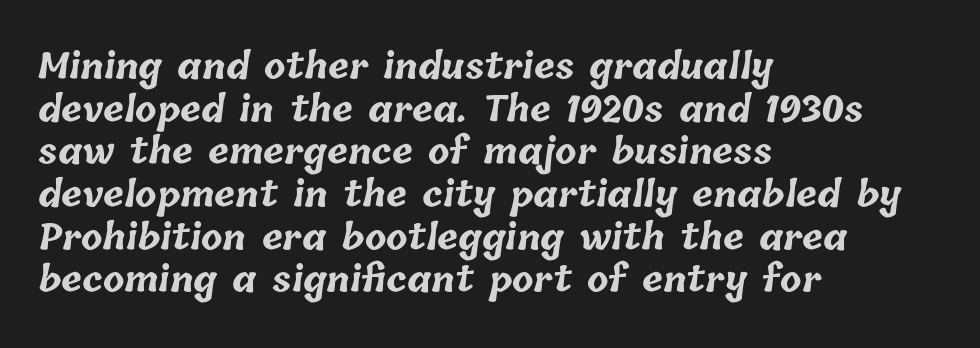
Short note: letters normally spaced. The face used here is proportionally spaced, like ordinary book or web type. Emphasis by weight is at full strength: bold. The rag falls on the right side of this text block. Bare-footed words on every line.
